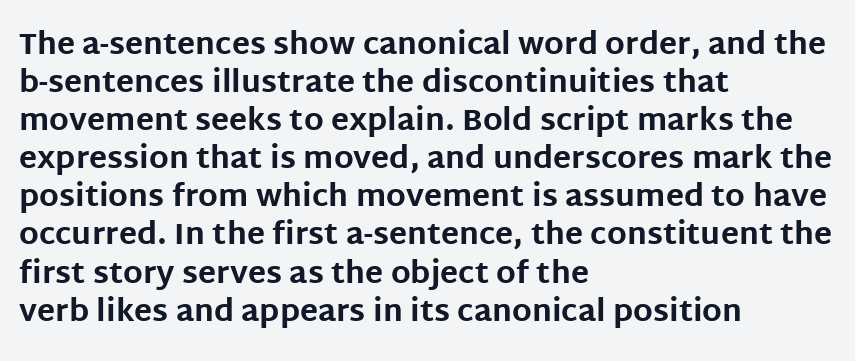
{"serif": "no", "italic": "no", "bold": "yes", "weight": "bold", "width": "normal", "stroke_contrast": "low", "x_height": "large", "monospaced": "no", "underline": "no", "align": "left", "line_spacing": "normal", "line_spacing_ratio": 1.27, "letter_spacing": "normal", "letter_spacing_em": 0.0, "glyph_px": 30}
